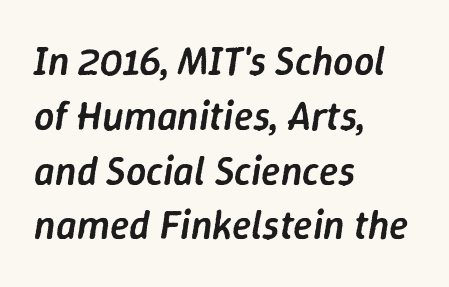
{"italic": "yes", "lean": "right", "slant_degrees": 9, "bold": "semi", "weight": "semibold", "width": "normal", "stroke_contrast": "low", "x_height": "medium", "monospaced": "no", "underline": "no", "align": "left", "line_spacing": "normal", "line_spacing_ratio": 1.37, "letter_spacing": "normal", "letter_spacing_em": 0.0, "glyph_px": 40}
